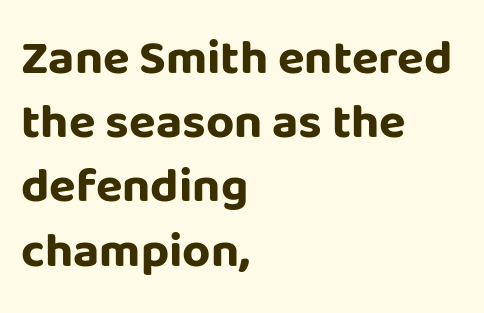
Q: Is the text bold? A: Yes.
Q: Is the text italic (slanted)? A: No, it is upright.
Q: Is the typeface a serif or a sans-serif typeface? A: Sans-serif.
Q: Is the text underlined? A: No.
Q: How is the paragraph aligned? A: Left-aligned.
Q: Is the spacing between letters normal or unusually wide? A: Normal.
Q: Is the spacing between lines tight, normal or loose? A: Normal.
Q: Width (condensed, normal, or wide)? A: Normal.
Q: Stroke contrast? A: Low.
Q: x-height? A: Large.
Q: Monospaced? A: No.
